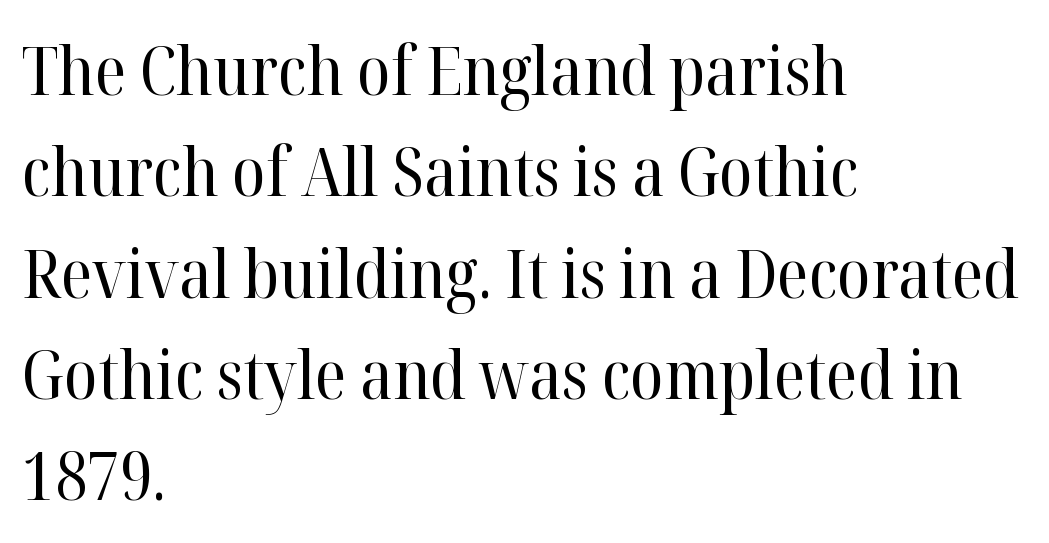
{"serif": "yes", "italic": "no", "bold": "no", "weight": "regular", "width": "normal", "stroke_contrast": "high", "x_height": "medium", "monospaced": "no", "underline": "no", "align": "left", "line_spacing": "normal", "line_spacing_ratio": 1.49, "letter_spacing": "normal", "letter_spacing_em": 0.0, "glyph_px": 68}
